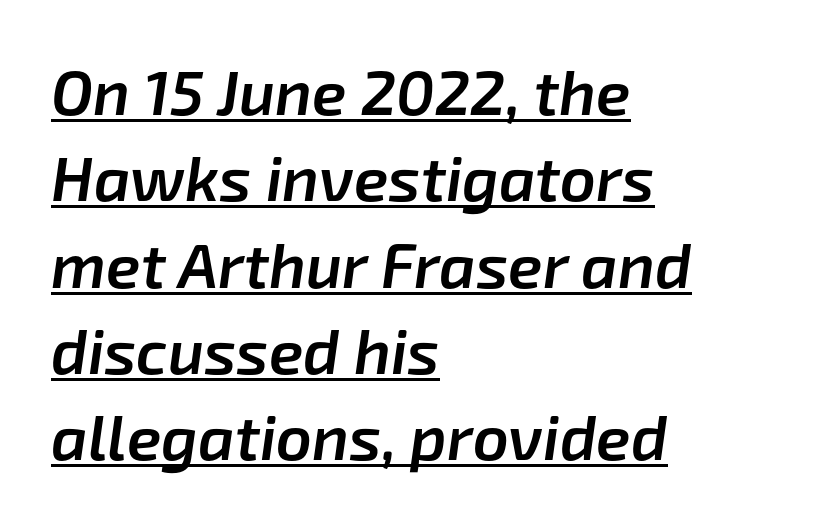
Descenders here cross a horizontal rule under the line. There is no visible air inserted between adjacent glyphs. You could not count columns in this text — the font is proportionally spaced. These lines sit exactly where default settings would place them. Where is the straight margin? On the left. Slant detected: the letters are inclined.
